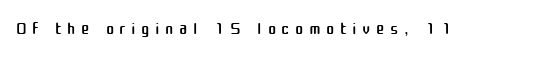
{"italic": "no", "bold": "no", "underline": "no", "letter_spacing": "wide", "letter_spacing_em": 0.22, "glyph_px": 25}
